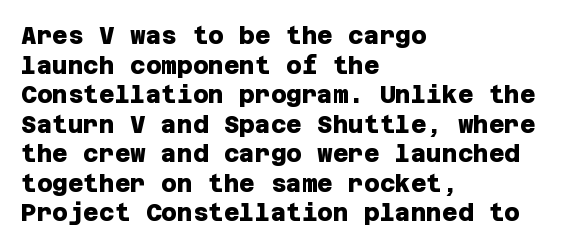
Q: Is the text bold? A: Yes.
Q: Is the text underlined? A: No.
Q: How is the paragraph aligned? A: Left-aligned.
Q: Is the spacing between letters normal or unusually wide? A: Normal.
